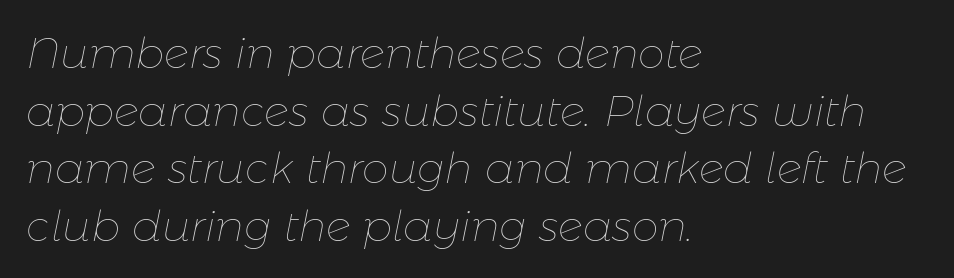
Q: Is the text bold? A: No.
Q: Is the text italic (slanted)? A: Yes, it leans right by about 11 degrees.
Q: Is the text underlined? A: No.
Q: How is the paragraph aligned? A: Left-aligned.
Q: Is the spacing between letters normal or unusually wide? A: Normal.
Q: Is the spacing between lines tight, normal or loose? A: Normal.
Q: Width (condensed, normal, or wide)? A: Normal.
Q: Stroke contrast? A: Low.
Q: x-height? A: Medium.
Q: Monospaced? A: No.
